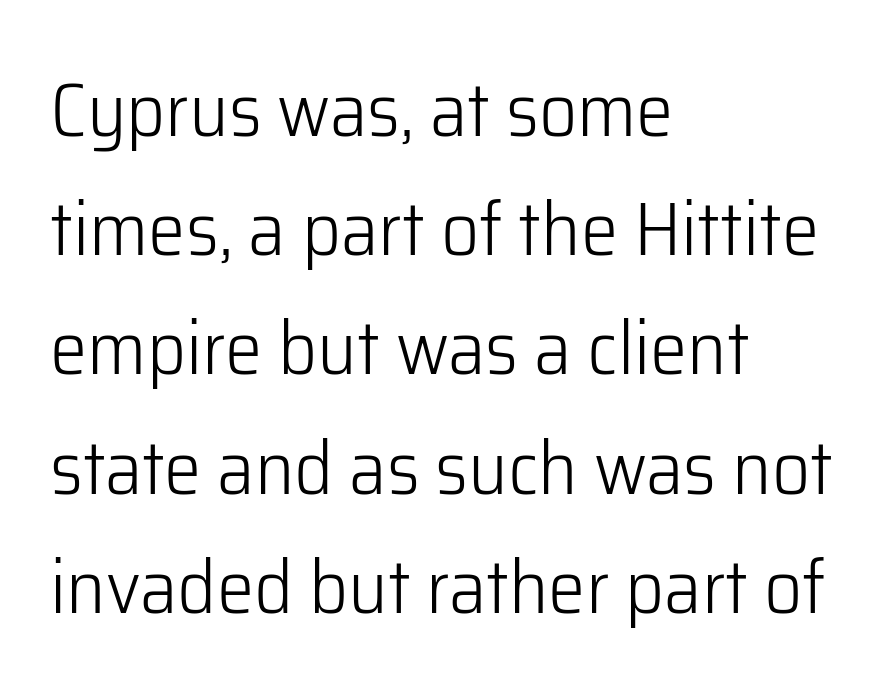
{"serif": "no", "italic": "no", "bold": "no", "weight": "light", "width": "normal", "stroke_contrast": "low", "x_height": "medium", "monospaced": "no", "underline": "no", "align": "left", "line_spacing": "normal", "line_spacing_ratio": 1.59, "letter_spacing": "normal", "letter_spacing_em": 0.0, "glyph_px": 75}
